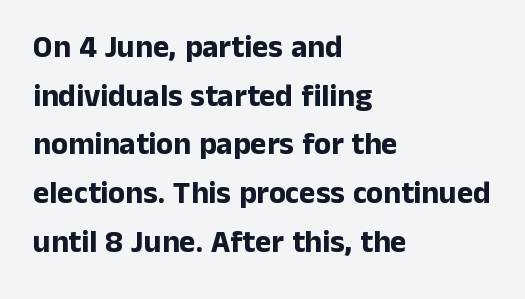
{"serif": "no", "italic": "no", "bold": "yes", "weight": "bold", "width": "normal", "stroke_contrast": "low", "x_height": "medium", "monospaced": "no", "underline": "no", "align": "left", "line_spacing": "normal", "line_spacing_ratio": 1.57, "letter_spacing": "normal", "letter_spacing_em": 0.0, "glyph_px": 31}
